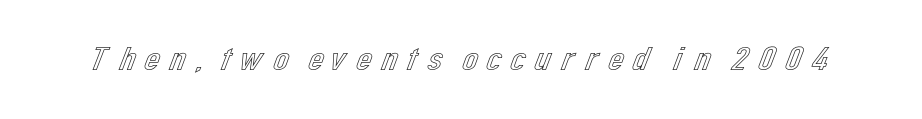
The image shows 35 px text type; set not underlined; a medium x-height.
